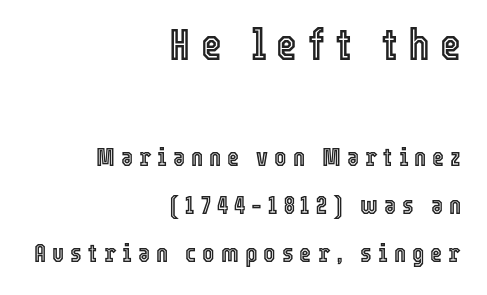
The more generous point size was reserved for the upper chunk. Varying glyph widths throughout — classic text-font behaviour. When letters stand straight like this, we call the style roman or upright. Descenders hang freely into open space. Line endings align vertically; line beginnings do not. In terms of letterspacing, this is a distinctly airy, spread setting.
